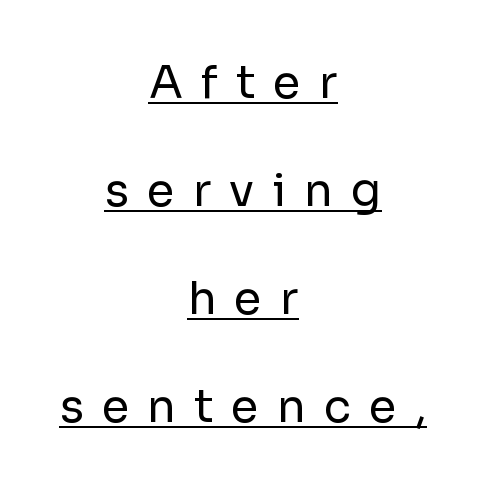
The image shows 45 px regular-weight sans-serif type, upright; set centered, loose line spacing (2.4x), unusually wide letter spacing (+0.4 em), underlined; low stroke contrast and a medium x-height.
